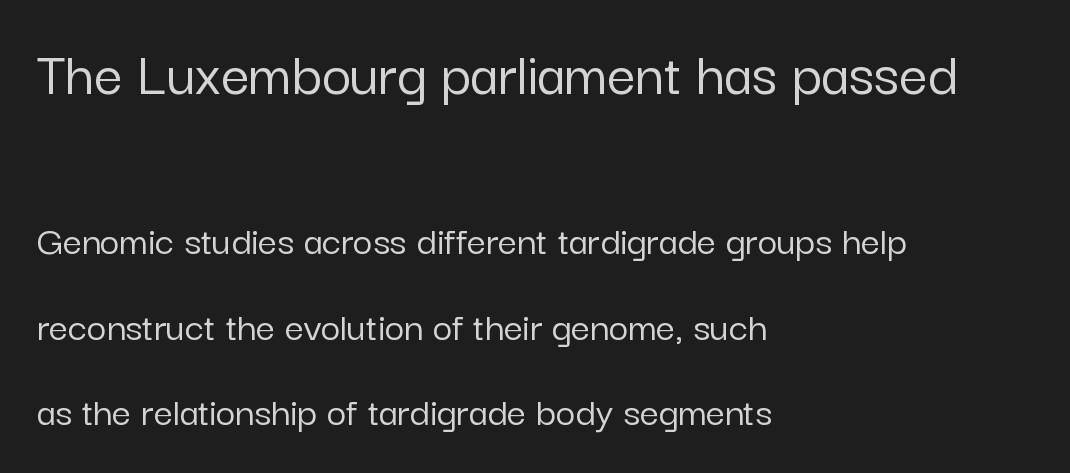
Q: Is the text italic (slanted)? A: No, it is upright.
Q: Is the typeface a serif or a sans-serif typeface? A: Sans-serif.
Q: Is the text underlined? A: No.
Q: How is the paragraph aligned? A: Left-aligned.
Q: Is the spacing between letters normal or unusually wide? A: Normal.
Q: Is the spacing between lines tight, normal or loose? A: Loose.
Q: Which block of text is set in a larger size, the first (top) or the second (bottom)? A: The first (top) one.
Q: Width (condensed, normal, or wide)? A: Normal.
Q: Stroke contrast? A: Low.
Q: x-height? A: Medium.
Q: Monospaced? A: No.
